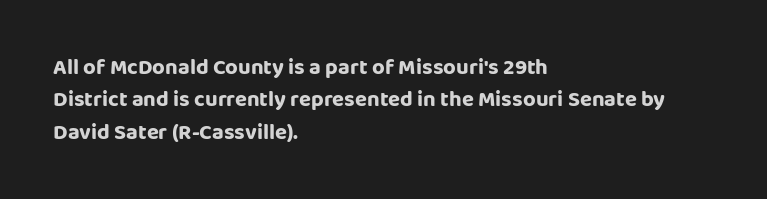
The image shows 22 px text type, upright; set left-aligned, normal line spacing (1.47x), normal letter spacing, not underlined.
